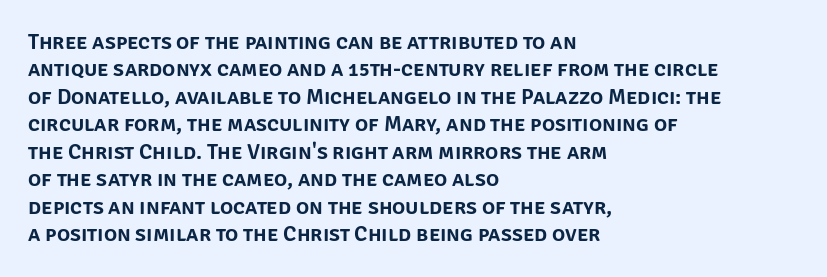
Q: Is the text italic (slanted)? A: No, it is upright.
Q: Is the text underlined? A: No.
Q: How is the paragraph aligned? A: Left-aligned.
Q: Is the spacing between letters normal or unusually wide? A: Normal.
Q: Is the spacing between lines tight, normal or loose? A: Normal.
